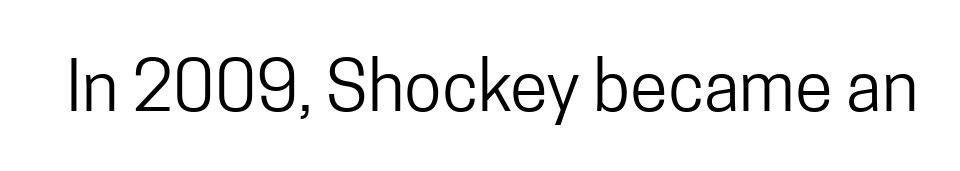
Is this a heavy cut? Hardly; it is regular or lighter. Nobody drew a line under any word here. Do the characters align in a grid? No, the font is proportional. It's the straight-up-and-down kind of type.
